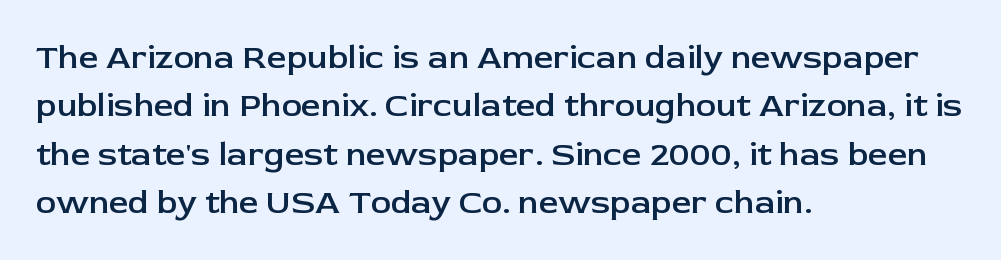
{"serif": "no", "italic": "no", "bold": "semi", "weight": "semibold", "width": "normal", "stroke_contrast": "low", "x_height": "medium", "monospaced": "no", "underline": "no", "align": "left", "line_spacing": "normal", "line_spacing_ratio": 1.42, "letter_spacing": "normal", "letter_spacing_em": 0.0, "glyph_px": 34}
